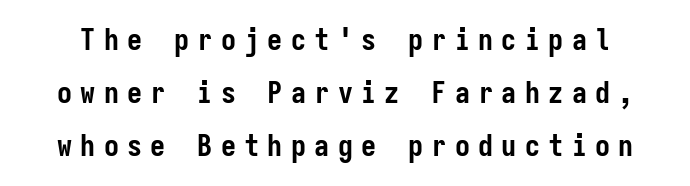
The typography opts for an upright posture over an oblique one. Letter spacing: wide. Quick note: underline off. The letters are bold, with thick, heavy strokes. Note the uniform advance width — an 'i' takes as much space as an 'm'. The type family on display is of the sans-serif kind.
